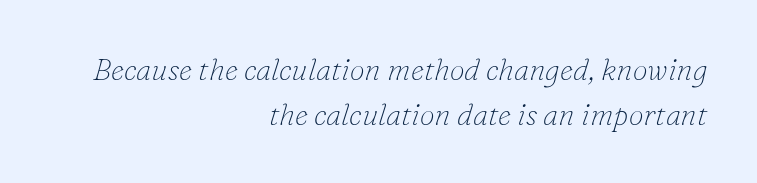
Q: Is the text bold? A: No.
Q: Is the text italic (slanted)? A: Yes, it leans right by about 16 degrees.
Q: Is the typeface a serif or a sans-serif typeface? A: Serif.
Q: Is the text underlined? A: No.
Q: How is the paragraph aligned? A: Right-aligned.
Q: Is the spacing between letters normal or unusually wide? A: Normal.
Q: Is the spacing between lines tight, normal or loose? A: Normal.
Q: Width (condensed, normal, or wide)? A: Normal.
Q: Stroke contrast? A: Low.
Q: x-height? A: Small.
Q: Monospaced? A: No.
